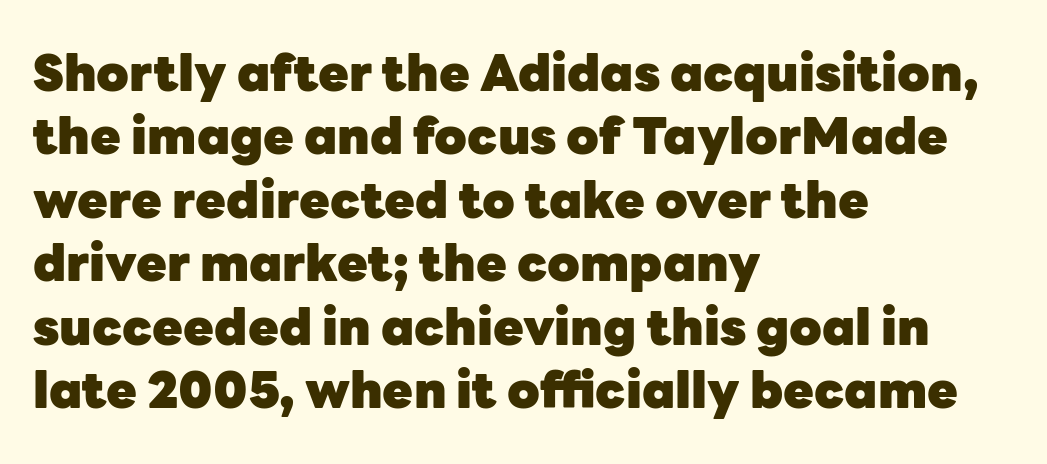
The paragraph shown leans on its left margin. The text was rendered using a sans face with plain stroke endings. The zone under the glyphs is completely vacant. The passage shown stacks its lines at a standard gap. Spacing between characters is what you'd get straight out of the box. This is heavy type, rendered in bold.
